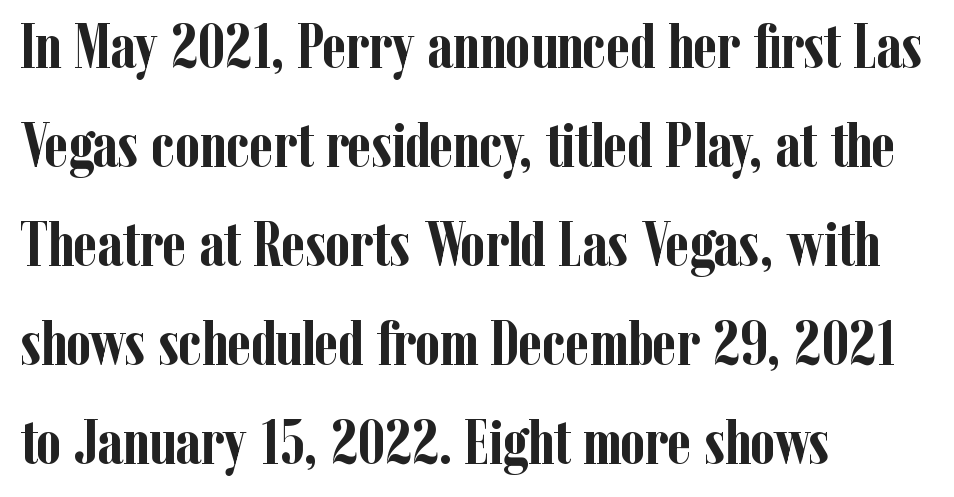
{"serif": "yes", "italic": "no", "bold": "yes", "weight": "semibold", "width": "condensed", "stroke_contrast": "low", "x_height": "medium", "monospaced": "no", "underline": "no", "align": "left", "line_spacing": "normal", "line_spacing_ratio": 1.57, "letter_spacing": "normal", "letter_spacing_em": 0.0, "glyph_px": 63}
